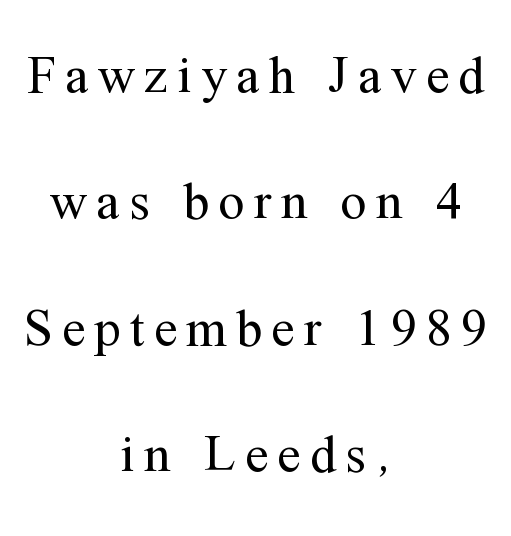
{"serif": "yes", "italic": "no", "bold": "no", "weight": "regular", "width": "normal", "stroke_contrast": "medium", "x_height": "medium", "monospaced": "no", "underline": "no", "align": "center", "line_spacing": "loose", "line_spacing_ratio": 2.43, "glyph_px": 52}
